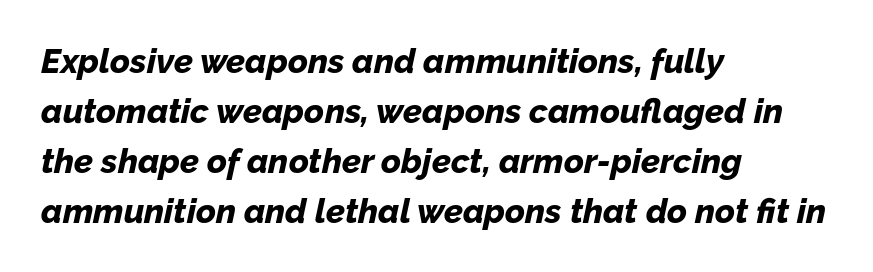
Q: Is the text bold? A: Yes.
Q: Is the text italic (slanted)? A: Yes, it leans right by about 12 degrees.
Q: Is the text underlined? A: No.
Q: How is the paragraph aligned? A: Left-aligned.
Q: Is the spacing between letters normal or unusually wide? A: Normal.
Q: Is the spacing between lines tight, normal or loose? A: Normal.
Q: Width (condensed, normal, or wide)? A: Normal.
Q: Stroke contrast? A: Low.
Q: x-height? A: Medium.
Q: Monospaced? A: No.
